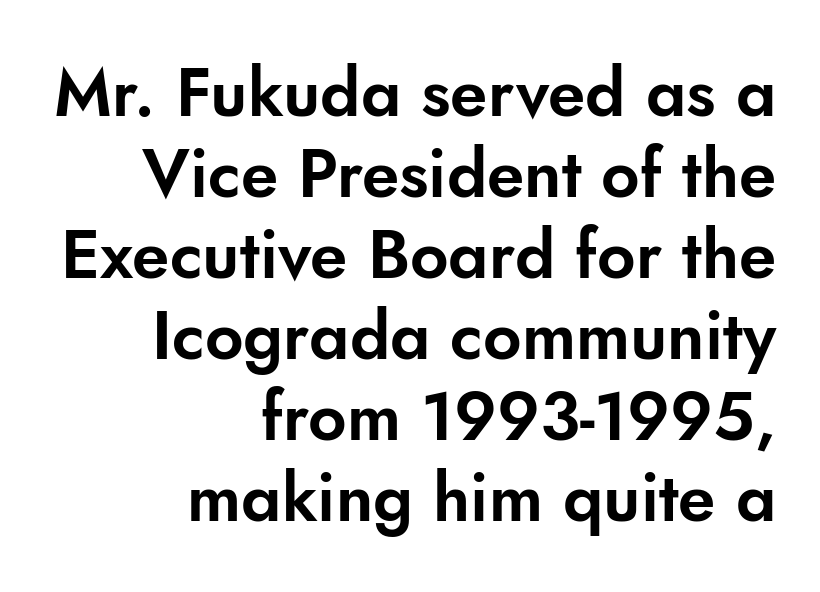
{"serif": "no", "italic": "no", "width": "normal", "stroke_contrast": "low", "x_height": "small", "monospaced": "no", "underline": "no", "align": "right", "line_spacing_ratio": 1.21, "letter_spacing": "normal", "letter_spacing_em": 0.0, "glyph_px": 67}
